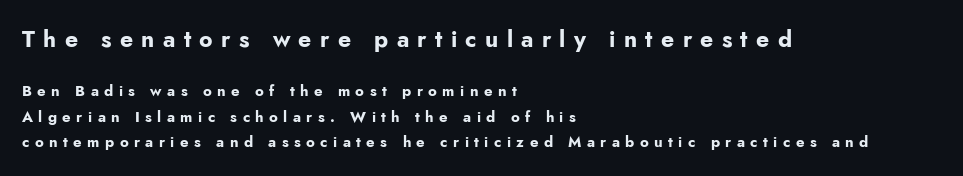
The words here are not underlined. The leading is moderate, giving the passage an even texture. The first block has been scaled up relative to the second. Ordinary non-slanted type is in use. Spacing between characters has been opened up far beyond the box default.
